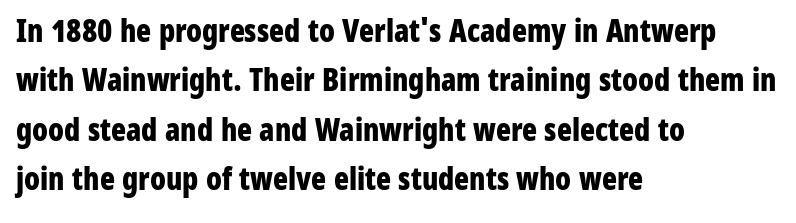
The image shows 31 px bold, condensed sans-serif type, upright; set left-aligned, normal line spacing (1.59x), normal letter spacing, not underlined; low stroke contrast and a medium x-height.
